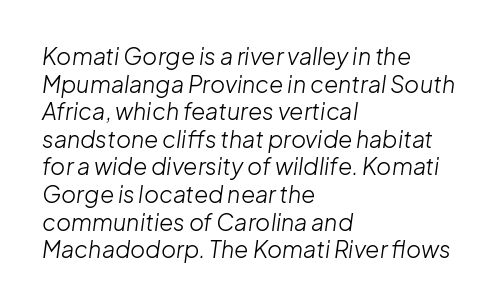
The image shows 23 px text type, italic (leaning right); set left-aligned, line spacing 1.2x, normal letter spacing, not underlined.
